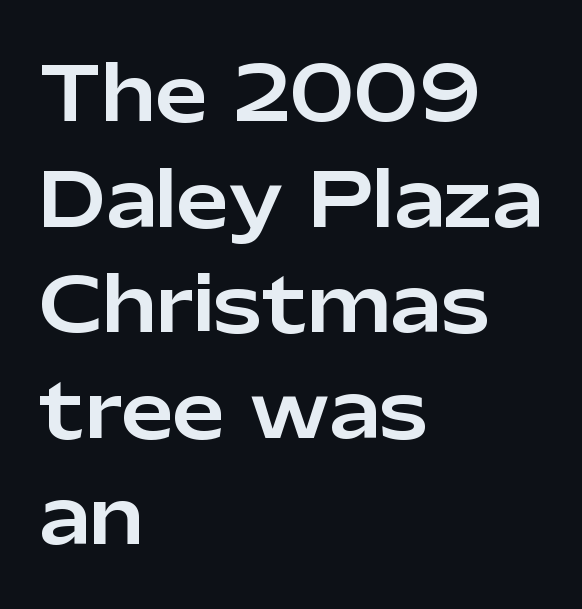
Q: Is the text italic (slanted)? A: No, it is upright.
Q: Is the typeface a serif or a sans-serif typeface? A: Sans-serif.
Q: Is the text underlined? A: No.
Q: How is the paragraph aligned? A: Left-aligned.
Q: Is the spacing between letters normal or unusually wide? A: Normal.
Q: Is the spacing between lines tight, normal or loose? A: Normal.
Q: Width (condensed, normal, or wide)? A: Normal.
Q: Stroke contrast? A: Low.
Q: x-height? A: Medium.
Q: Monospaced? A: No.
